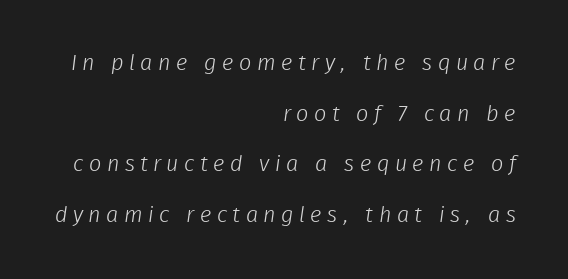
The image shows 22 px text type; set right-aligned, loose line spacing (2.3x), unusually wide letter spacing (+0.24 em), not underlined.
